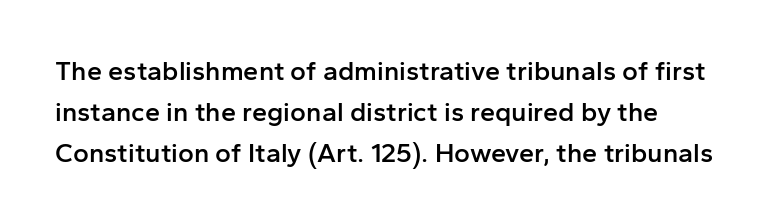
Standard letterfit; no display-style spreading of the glyphs. Just letters on the line, the space beneath them empty. In terms of posture, this sample is upright. Compared with typical paragraphs, the rows here are spaced about the same.
